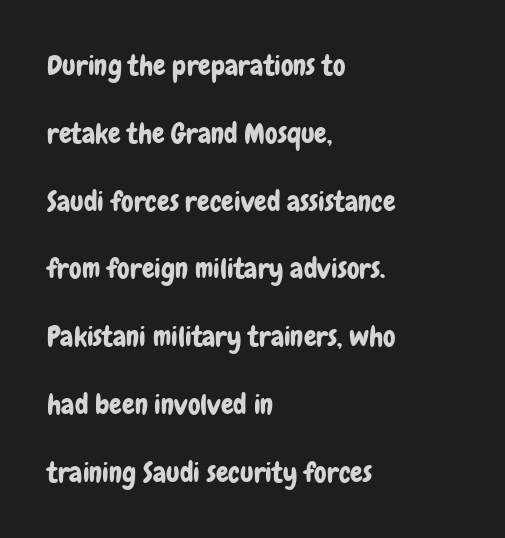
The image shows 28 px condensed sans-serif type, upright; set left-aligned, loose line spacing (2.42x), normal letter spacing, not underlined; low stroke contrast and a medium x-height.
